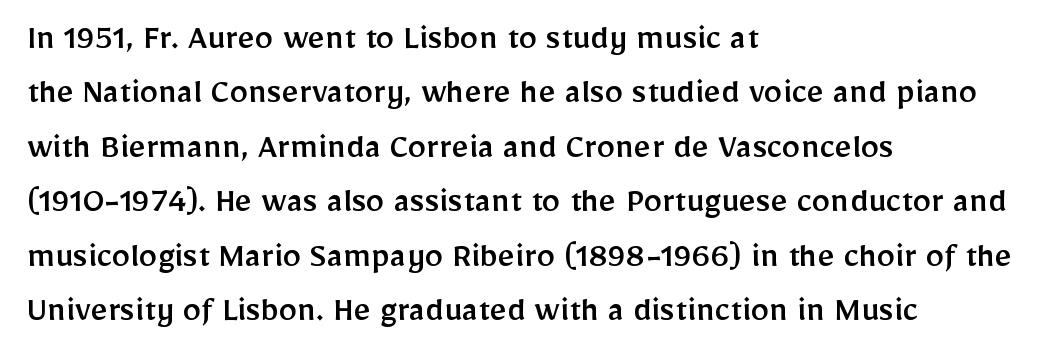
{"serif": "no", "italic": "no", "width": "normal", "stroke_contrast": "low", "x_height": "medium", "monospaced": "no", "underline": "no", "align": "left", "line_spacing": "normal", "line_spacing_ratio": 1.47, "letter_spacing": "normal", "letter_spacing_em": 0.0, "glyph_px": 37}
